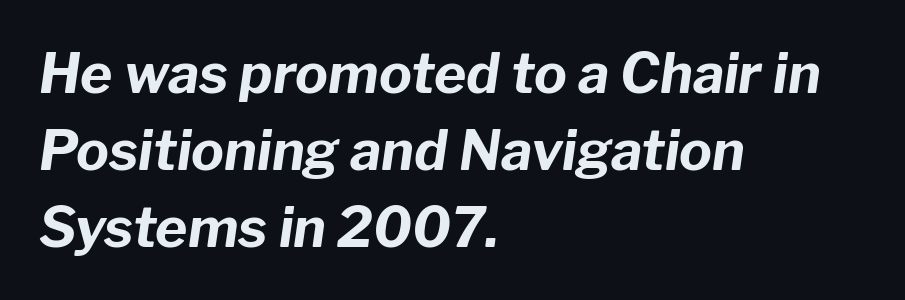
{"italic": "yes", "lean": "right", "slant_degrees": 8, "bold": "yes", "weight": "bold", "width": "normal", "stroke_contrast": "low", "x_height": "medium", "monospaced": "no", "underline": "no", "align": "left", "line_spacing": "normal", "line_spacing_ratio": 1.4, "letter_spacing": "normal", "letter_spacing_em": 0.0, "glyph_px": 55}
